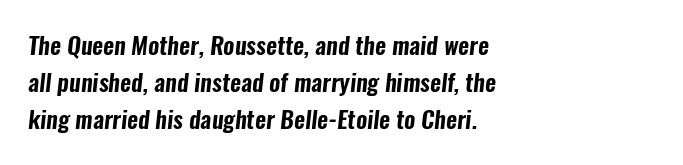
The lines in this sample share a left origin and differ only in where they stop. Evenly set lines give the paragraph a standard silhouette. The specimen omits any rule beneath the text block's lines. How are the letters spaced? Ordinarily, with no added tracking.
